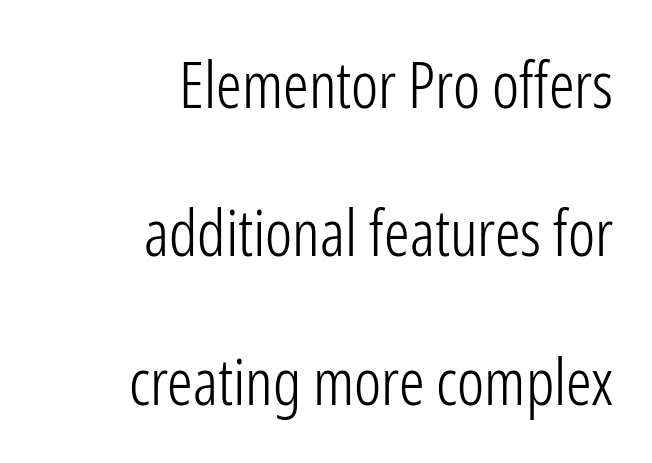
The image shows 64 px light, condensed sans-serif type, upright; set right-aligned, loose line spacing (2.32x), normal letter spacing, not underlined; low stroke contrast and a medium x-height.
